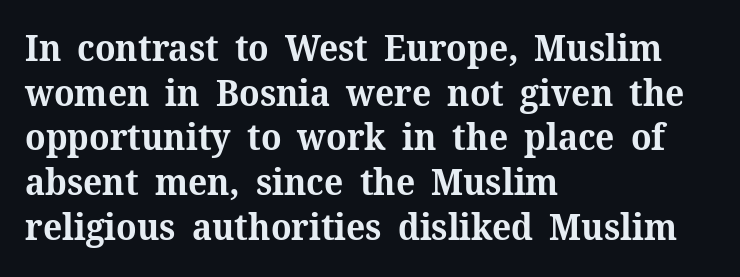
{"serif": "yes", "italic": "no", "bold": "yes", "weight": "bold", "width": "normal", "stroke_contrast": "medium", "x_height": "medium", "monospaced": "no", "underline": "no", "align": "left", "line_spacing_ratio": 1.24, "letter_spacing": "normal", "letter_spacing_em": 0.0, "glyph_px": 36}
